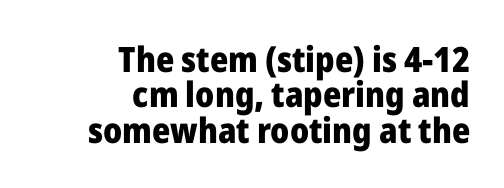
These lines are rendered in a variable-pitch font. The vertical gap from one line to the next is small. A typesetter would mark this as roman, not italic. Weight check: bold — yes, fully.
